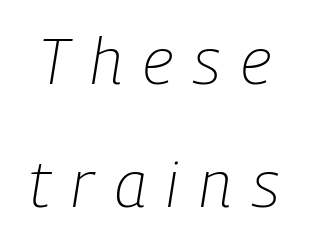
Q: Is the text bold? A: No.
Q: Is the text italic (slanted)? A: Yes, it leans right by about 9 degrees.
Q: Is the text underlined? A: No.
Q: Is the spacing between letters normal or unusually wide? A: Unusually wide.
Q: Is the spacing between lines tight, normal or loose? A: Loose.
Q: Width (condensed, normal, or wide)? A: Condensed.
Q: Stroke contrast? A: Low.
Q: x-height? A: Medium.
Q: Monospaced? A: No.
